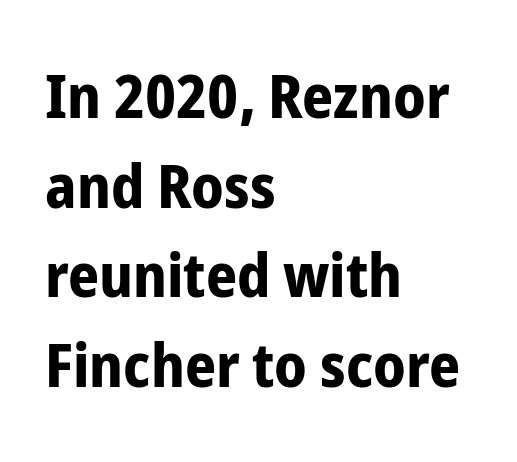
Q: Is the text bold? A: Yes.
Q: Is the text italic (slanted)? A: No, it is upright.
Q: Is the typeface a serif or a sans-serif typeface? A: Sans-serif.
Q: Is the text underlined? A: No.
Q: How is the paragraph aligned? A: Left-aligned.
Q: Is the spacing between letters normal or unusually wide? A: Normal.
Q: Is the spacing between lines tight, normal or loose? A: Normal.
Q: Width (condensed, normal, or wide)? A: Condensed.
Q: Stroke contrast? A: Low.
Q: x-height? A: Medium.
Q: Monospaced? A: No.
